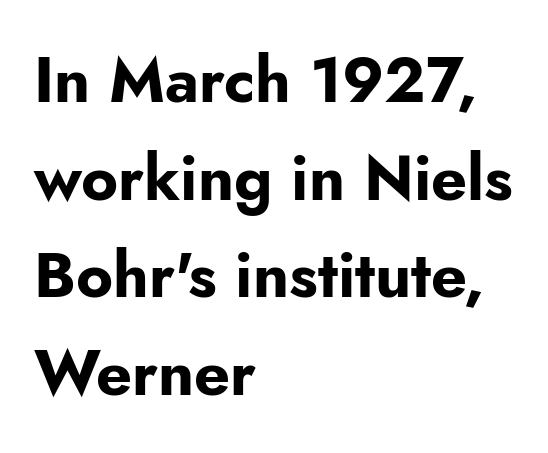
Q: Is the text bold? A: Yes.
Q: Is the text italic (slanted)? A: No, it is upright.
Q: Is the typeface a serif or a sans-serif typeface? A: Sans-serif.
Q: Is the text underlined? A: No.
Q: How is the paragraph aligned? A: Left-aligned.
Q: Is the spacing between letters normal or unusually wide? A: Normal.
Q: Is the spacing between lines tight, normal or loose? A: Normal.
Q: Width (condensed, normal, or wide)? A: Normal.
Q: Stroke contrast? A: Low.
Q: x-height? A: Small.
Q: Monospaced? A: No.
